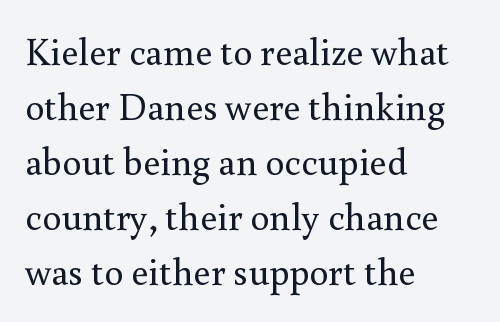
{"serif": "yes", "italic": "no", "bold": "no", "weight": "regular", "width": "normal", "x_height": "small", "monospaced": "no", "underline": "no", "align": "left", "line_spacing": "normal", "line_spacing_ratio": 1.45, "letter_spacing": "normal", "letter_spacing_em": 0.0, "glyph_px": 38}
